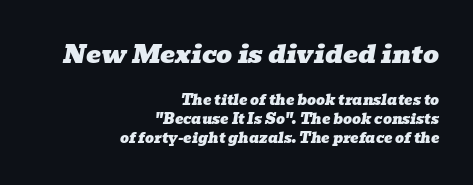
Q: Is the text italic (slanted)? A: Yes, it leans right by about 10 degrees.
Q: Is the text underlined? A: No.
Q: How is the paragraph aligned? A: Right-aligned.
Q: Is the spacing between letters normal or unusually wide? A: Normal.
Q: Is the spacing between lines tight, normal or loose? A: Normal.
Q: Which block of text is set in a larger size, the first (top) or the second (bottom)? A: The first (top) one.
